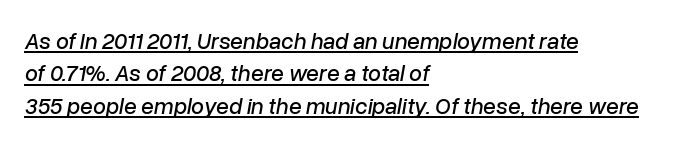
{"italic": "yes", "lean": "right", "slant_degrees": 10, "underline": "yes", "align": "left", "line_spacing": "normal", "line_spacing_ratio": 1.41, "letter_spacing": "normal", "letter_spacing_em": 0.0, "glyph_px": 23}
